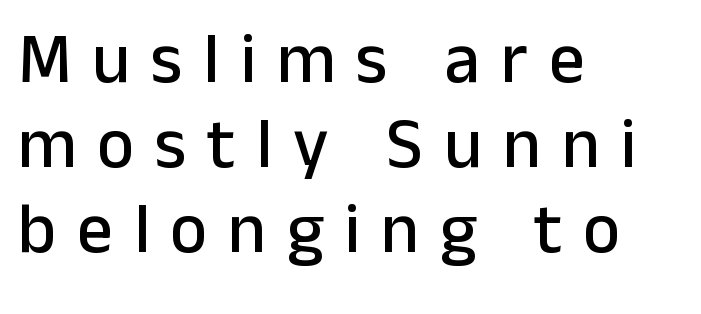
Casual observation: everything's shoved over to the left. Lines of text with bare space underneath. The letters are spread apart with noticeably loose tracking. The glyphs in this specimen are sans serif. Each letter keeps its own natural width here, so spacing adapts to shape.
